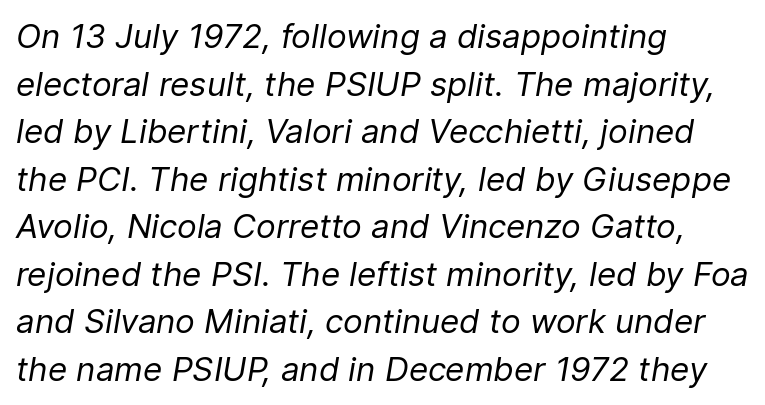
{"italic": "yes", "lean": "right", "slant_degrees": 9, "bold": "no", "weight": "regular", "width": "normal", "stroke_contrast": "low", "x_height": "medium", "monospaced": "no", "underline": "no", "align": "left", "line_spacing": "normal", "line_spacing_ratio": 1.44, "letter_spacing": "normal", "letter_spacing_em": 0.0, "glyph_px": 33}
